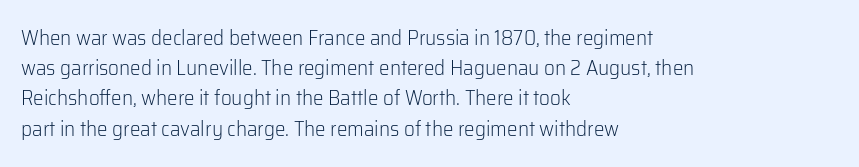
The image shows 21 px text type, upright; set left-aligned, normal line spacing (1.44x), normal letter spacing, not underlined.
